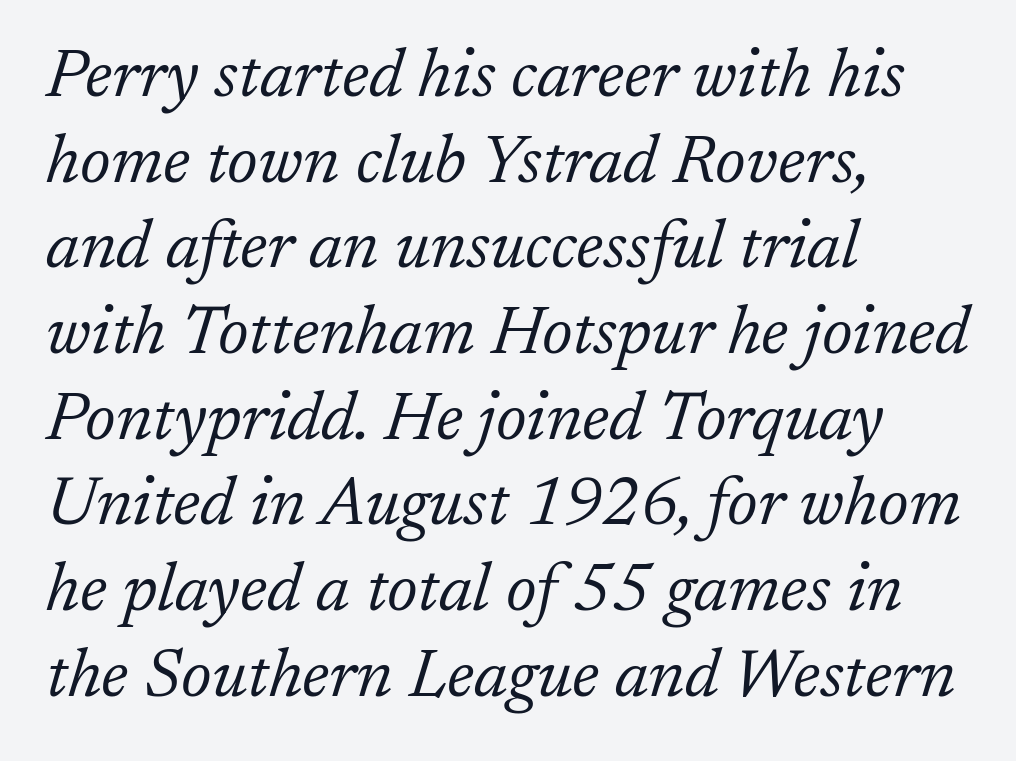
The image shows 68 px light serif type, italic (leaning right); set left-aligned, normal line spacing (1.26x), normal letter spacing, not underlined; low stroke contrast and a medium x-height.
